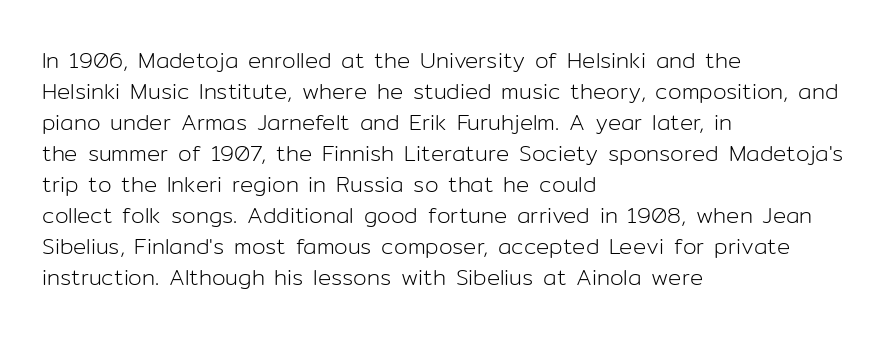
The image shows 22 px text type, upright; set left-aligned, normal line spacing (1.41x), normal letter spacing, not underlined.
